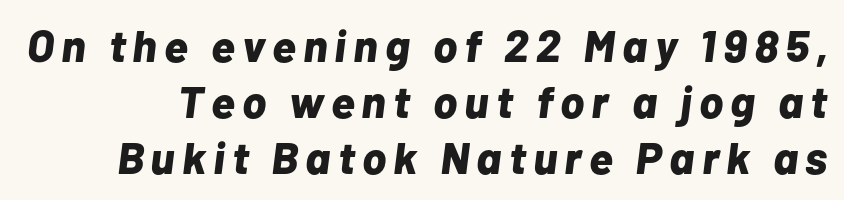
The whole block is typeset with a tilt. Emphasis by weight is at full strength: bold. This sample has the flowing, uneven cadence of proportional lettering. A clean baseline with only descenders dipping below it.
